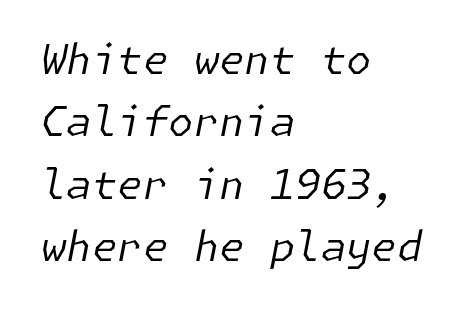
The designer left line spacing at the default. Layout note: lines flush left. Nobody drew a line under any word here. The typeface has the unassuming heft of standard copy or less.
